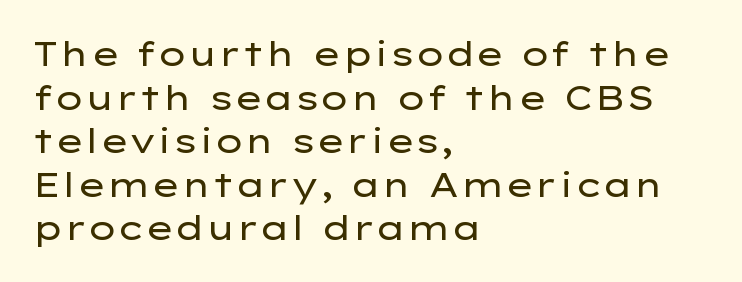
The letters sit at their default tracking, neither squeezed nor spread. The typeface chosen for these lines omits serifs. Words float on clear page, feet unadorned. Each stroke keeps to a modest, everyday thickness or less. Is this a fixed-width face? No — the glyphs have proportional, varying widths. The block of text has a typical density, with ordinary space between rows.
